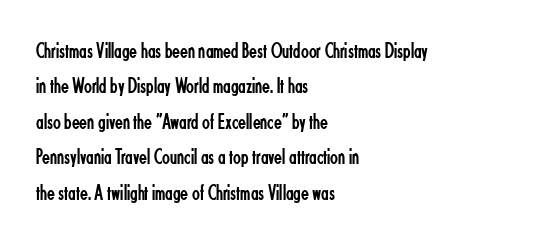
The image shows 23 px text type, upright; set left-aligned, normal line spacing (1.54x), normal letter spacing, not underlined.
